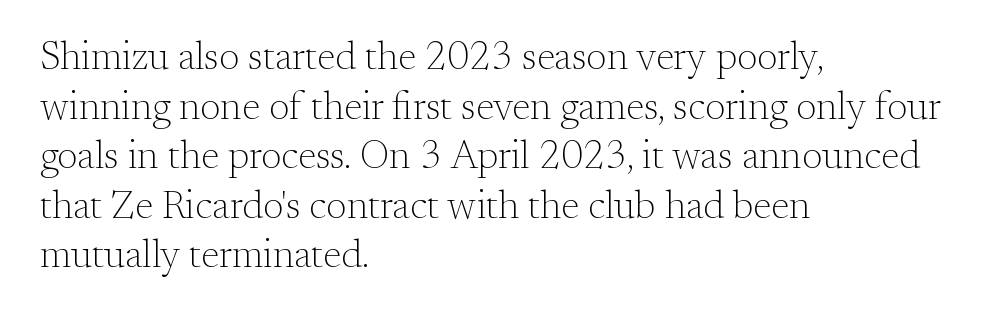
{"serif": "yes", "italic": "no", "bold": "no", "weight": "light", "width": "normal", "stroke_contrast": "medium", "x_height": "small", "monospaced": "no", "underline": "no", "align": "left", "line_spacing": "normal", "line_spacing_ratio": 1.27, "letter_spacing": "normal", "letter_spacing_em": 0.0, "glyph_px": 39}
